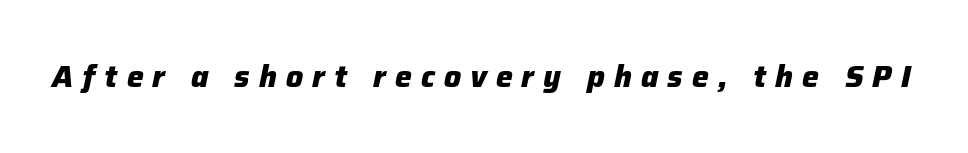
Q: Is the text bold? A: Yes.
Q: Is the text italic (slanted)? A: Yes, it leans right by about 12 degrees.
Q: Is the text underlined? A: No.
Q: Is the spacing between letters normal or unusually wide? A: Unusually wide.
Q: Width (condensed, normal, or wide)? A: Normal.
Q: Stroke contrast? A: Low.
Q: x-height? A: Medium.
Q: Monospaced? A: No.
